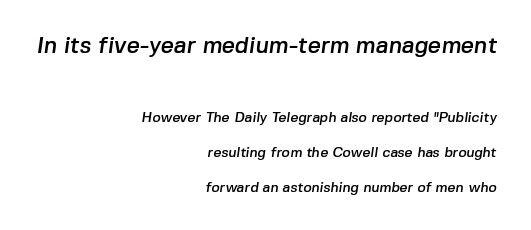
{"underline": "no", "align": "right", "line_spacing": "loose", "line_spacing_ratio": 2.5, "letter_spacing": "normal", "letter_spacing_em": 0.0, "larger_block": "first", "size_ratio": 1.64, "glyph_px": 23}
